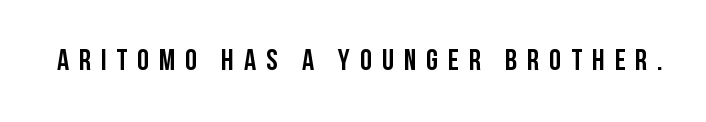
{"serif": "no", "italic": "no", "width": "condensed", "stroke_contrast": "low", "x_height": "large", "monospaced": "no", "underline": "no", "letter_spacing": "wide", "letter_spacing_em": 0.33, "glyph_px": 30}
